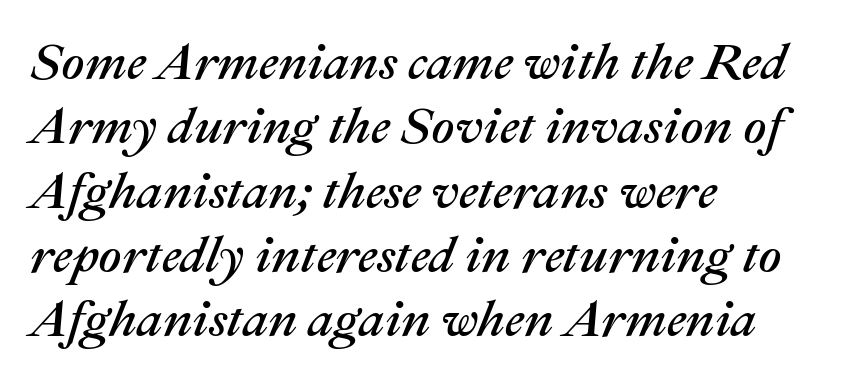
{"italic": "yes", "lean": "right", "slant_degrees": 22, "width": "normal", "stroke_contrast": "medium", "x_height": "medium", "monospaced": "no", "underline": "no", "align": "left", "line_spacing": "normal", "line_spacing_ratio": 1.26, "letter_spacing": "normal", "letter_spacing_em": 0.0, "glyph_px": 51}
